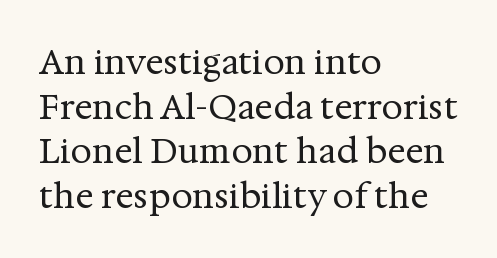
{"serif": "yes", "italic": "no", "bold": "no", "weight": "regular", "width": "normal", "stroke_contrast": "medium", "x_height": "medium", "monospaced": "no", "underline": "no", "align": "left", "line_spacing": "normal", "line_spacing_ratio": 1.31, "letter_spacing": "normal", "letter_spacing_em": 0.0, "glyph_px": 34}
